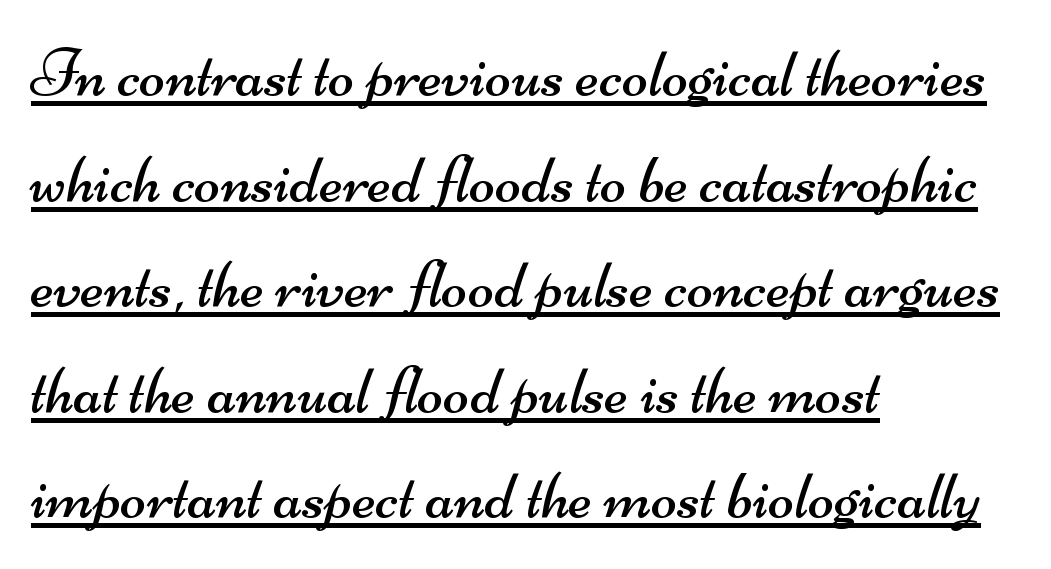
The image shows 69 px regular-weight, wide sans-serif type; set left-aligned, normal line spacing (1.53x), normal letter spacing, underlined; medium stroke contrast and a small x-height.
